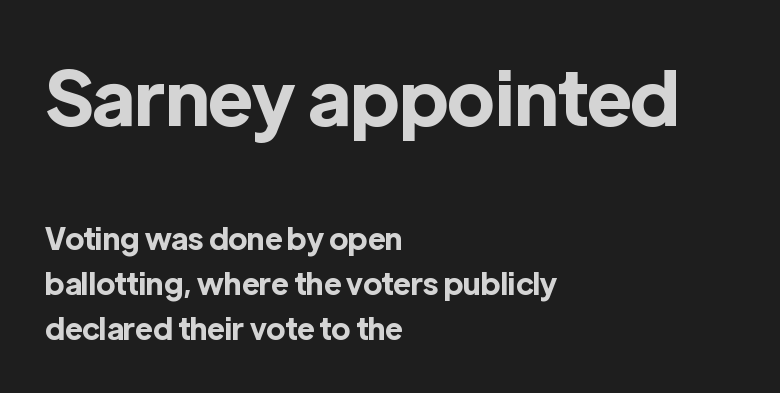
The image shows 75 px bold sans-serif type, upright; set left-aligned, normal line spacing (1.5x), normal letter spacing, not underlined; the first (top) block is 2.5x larger; a medium x-height.
